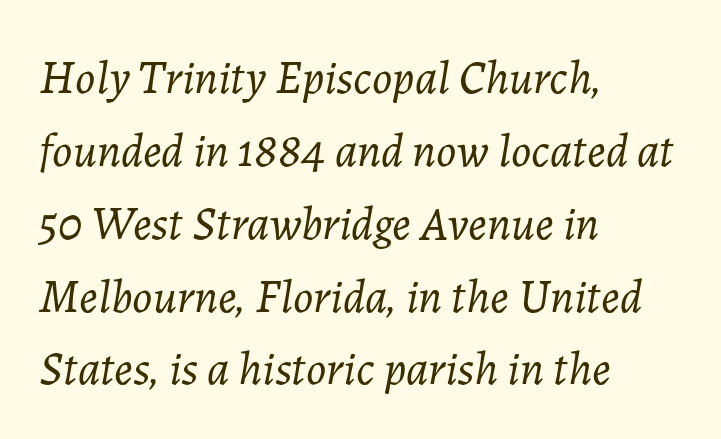
The image shows 47 px light type, italic (leaning right); set left-aligned, normal line spacing (1.55x), normal letter spacing, not underlined; low stroke contrast and a medium x-height.
